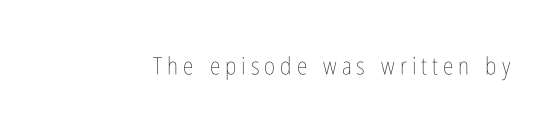
{"italic": "no", "bold": "no", "underline": "no", "letter_spacing": "wide", "letter_spacing_em": 0.21, "glyph_px": 24}
